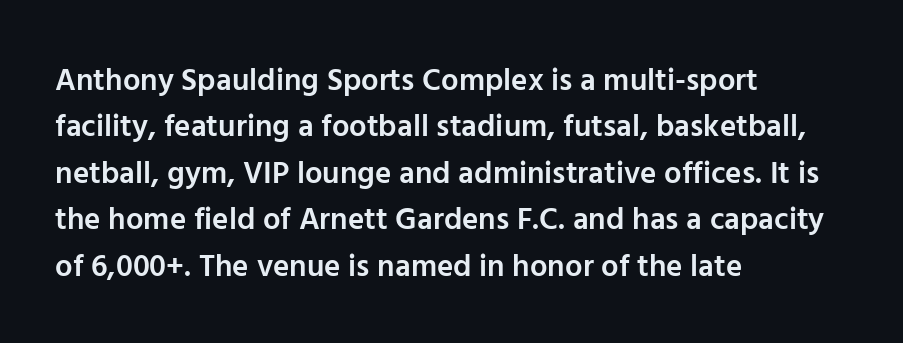
{"serif": "no", "italic": "no", "bold": "semi", "weight": "semibold", "width": "normal", "stroke_contrast": "low", "x_height": "medium", "monospaced": "no", "underline": "no", "align": "left", "line_spacing": "normal", "line_spacing_ratio": 1.5, "letter_spacing": "normal", "letter_spacing_em": 0.0, "glyph_px": 31}
